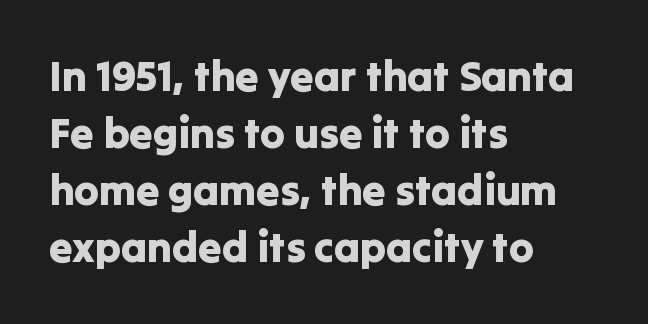
Q: Is the text italic (slanted)? A: No, it is upright.
Q: Is the typeface a serif or a sans-serif typeface? A: Sans-serif.
Q: Is the text underlined? A: No.
Q: How is the paragraph aligned? A: Left-aligned.
Q: Is the spacing between letters normal or unusually wide? A: Normal.
Q: Is the spacing between lines tight, normal or loose? A: Normal.
Q: Width (condensed, normal, or wide)? A: Normal.
Q: Stroke contrast? A: Low.
Q: x-height? A: Medium.
Q: Monospaced? A: No.
